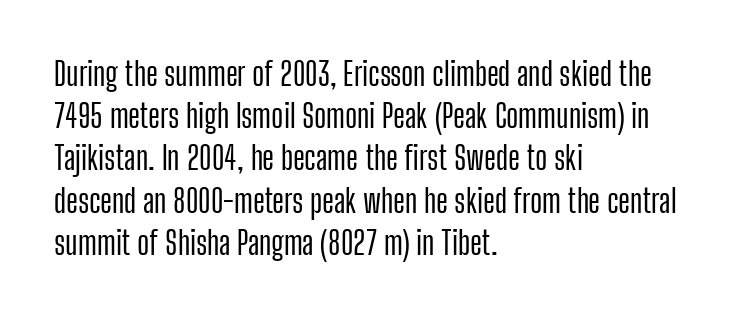
The image shows 32 px condensed sans-serif type, upright; set left-aligned, normal line spacing (1.32x), normal letter spacing, not underlined; low stroke contrast and a medium x-height.
